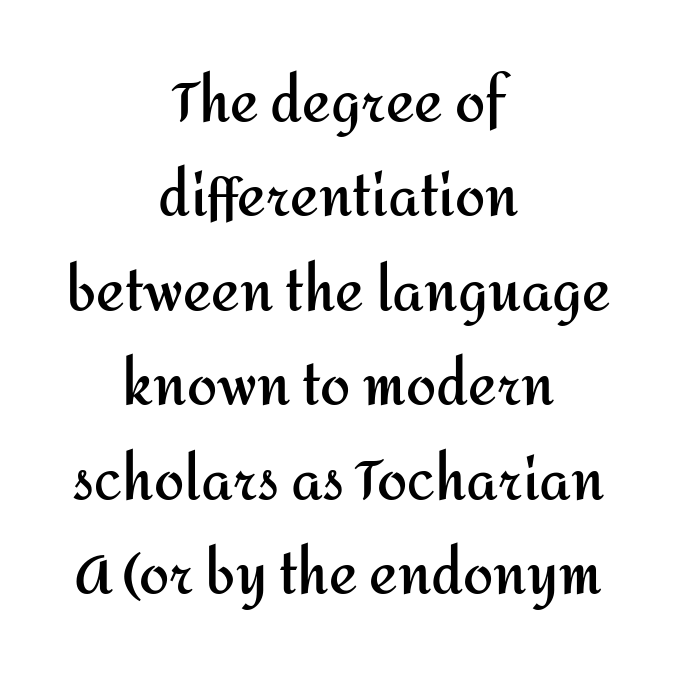
The letters stand straight up with perfectly vertical stems. The strokes are fattened all the way to bold. The whitespace from short lines is split evenly between both sides. The letters sit at their default tracking, neither squeezed nor spread.
